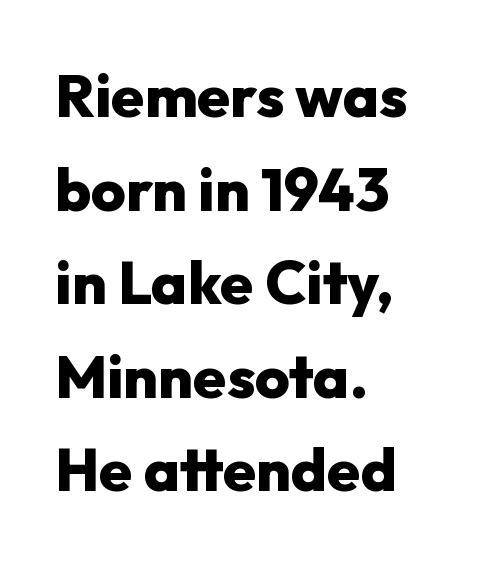
The image shows 60 px heavy sans-serif type, upright; set left-aligned, normal line spacing (1.56x), normal letter spacing, not underlined; low stroke contrast and a medium x-height.
